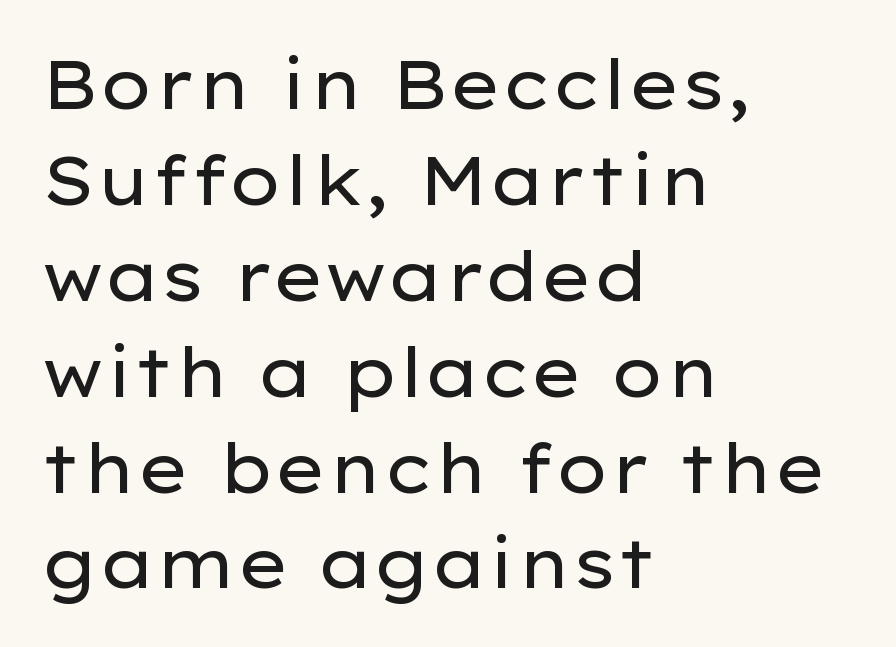
The image shows 68 px regular-weight, wide sans-serif type, upright; set left-aligned, normal line spacing (1.41x), normal letter spacing, not underlined; low stroke contrast and a medium x-height.
